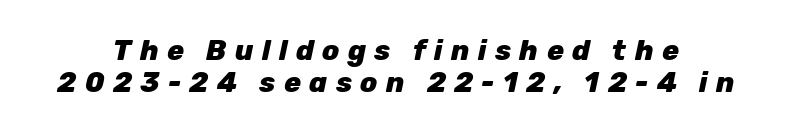
The image shows 28 px heavy type, italic (leaning right); set tight line spacing (1.13x), unusually wide letter spacing (+0.3 em), not underlined; low stroke contrast and a medium x-height.
